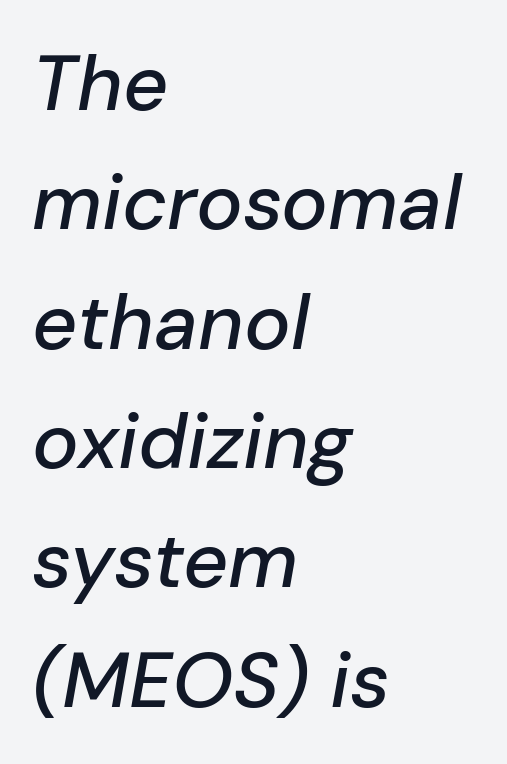
The image shows 78 px text type, italic (leaning right); set left-aligned, normal line spacing (1.53x), normal letter spacing, not underlined; low stroke contrast and a medium x-height.
